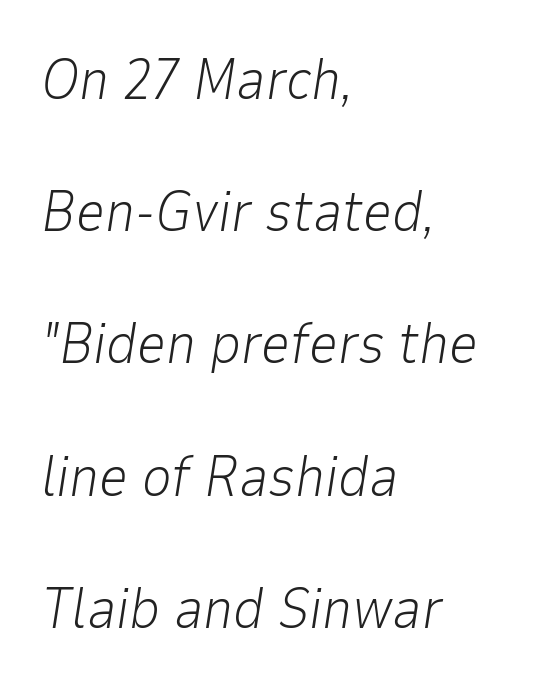
Q: Is the text bold? A: No.
Q: Is the text italic (slanted)? A: Yes, it leans right by about 9 degrees.
Q: Is the text underlined? A: No.
Q: How is the paragraph aligned? A: Left-aligned.
Q: Is the spacing between letters normal or unusually wide? A: Normal.
Q: Is the spacing between lines tight, normal or loose? A: Loose.
Q: Width (condensed, normal, or wide)? A: Normal.
Q: Stroke contrast? A: Low.
Q: x-height? A: Medium.
Q: Monospaced? A: No.
